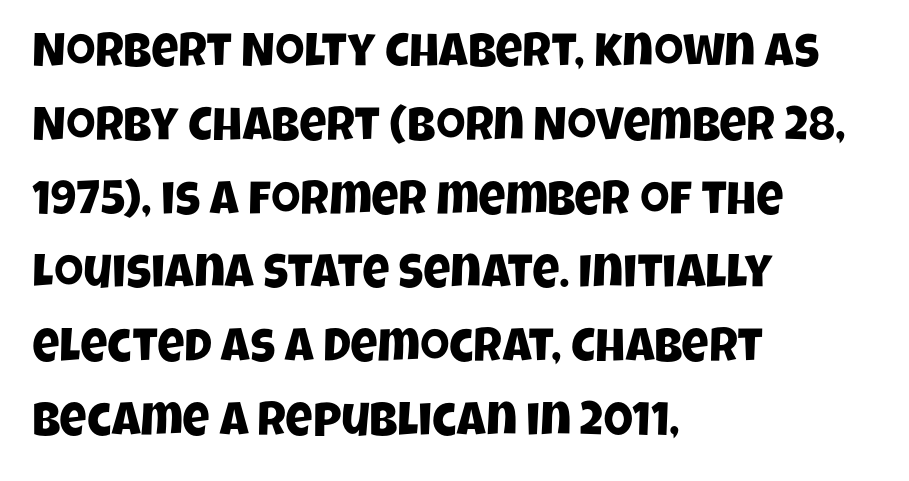
Q: Is the typeface a serif or a sans-serif typeface? A: Sans-serif.
Q: Is the text underlined? A: No.
Q: How is the paragraph aligned? A: Left-aligned.
Q: Is the spacing between letters normal or unusually wide? A: Normal.
Q: Is the spacing between lines tight, normal or loose? A: Normal.
Q: Width (condensed, normal, or wide)? A: Condensed.
Q: Stroke contrast? A: Low.
Q: x-height? A: Large.
Q: Monospaced? A: No.
